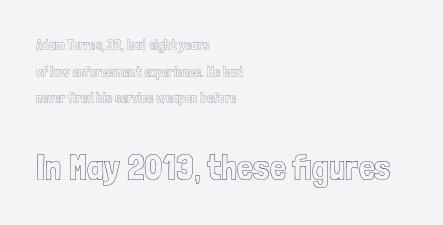
The image shows 36 px condensed type, upright; set left-aligned, loose line spacing (1.9x), normal letter spacing, not underlined; the second (bottom) block is 2.57x larger; a medium x-height.
